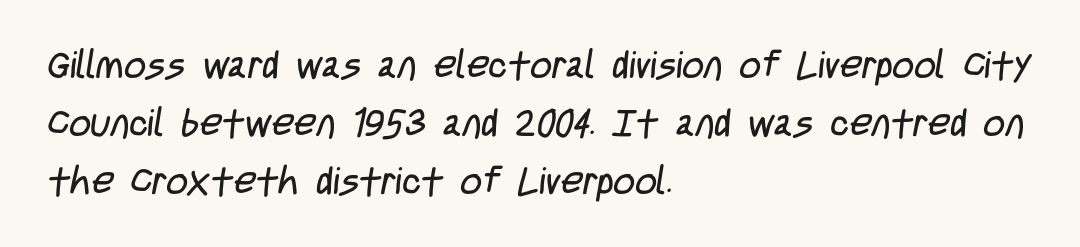
{"serif": "no", "bold": "no", "weight": "regular", "width": "condensed", "stroke_contrast": "low", "x_height": "large", "monospaced": "no", "underline": "no", "align": "left", "line_spacing": "normal", "line_spacing_ratio": 1.52, "letter_spacing": "normal", "letter_spacing_em": 0.0, "glyph_px": 38}
